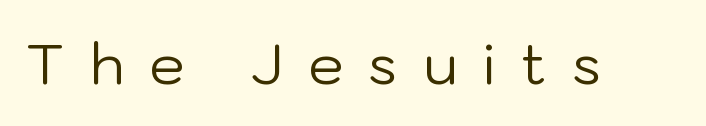
The image shows 56 px regular-weight sans-serif type, upright; set unusually wide letter spacing (+0.45 em), not underlined; low stroke contrast and a medium x-height.
